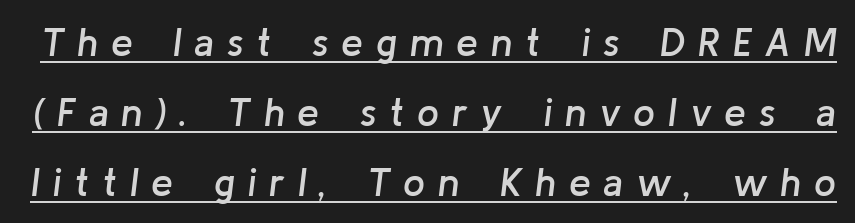
Q: Is the text bold? A: Semi-bold.
Q: Is the text italic (slanted)? A: Yes, it leans right by about 8 degrees.
Q: Is the text underlined? A: Yes.
Q: Is the spacing between letters normal or unusually wide? A: Unusually wide.
Q: Width (condensed, normal, or wide)? A: Normal.
Q: Stroke contrast? A: Low.
Q: x-height? A: Medium.
Q: Monospaced? A: No.
